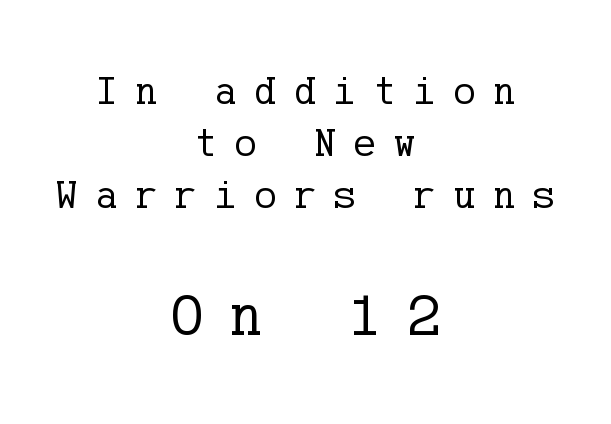
{"serif": "yes", "italic": "no", "bold": "no", "weight": "regular", "width": "normal", "stroke_contrast": "low", "x_height": "medium", "underline": "no", "align": "center", "line_spacing": "normal", "line_spacing_ratio": 1.27, "letter_spacing": "wide", "letter_spacing_em": 0.44, "larger_block": "second", "size_ratio": 1.49, "glyph_px": 61}
